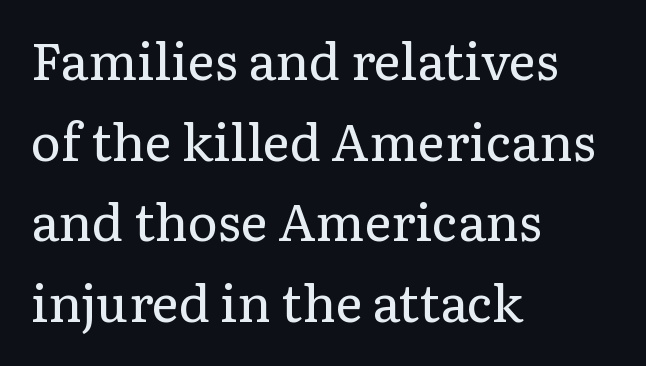
Letters rest on an invisible, unmarked baseline. The face used here is rendered with its standard letterfit. Baseline-to-baseline distance is the conventional proportion of letter height. A light-to-regular cut is what we see here. Horizontally, the lines are justified to the leading edge only. Character widths vary here, with narrow letters taking less room than wide ones.
